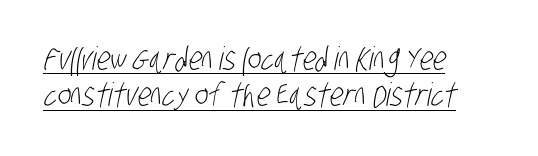
{"serif": "no", "bold": "no", "weight": "light", "width": "condensed", "stroke_contrast": "low", "x_height": "large", "monospaced": "no", "underline": "yes", "align": "left", "line_spacing": "tight", "line_spacing_ratio": 1.13, "letter_spacing": "normal", "letter_spacing_em": 0.0, "glyph_px": 32}
